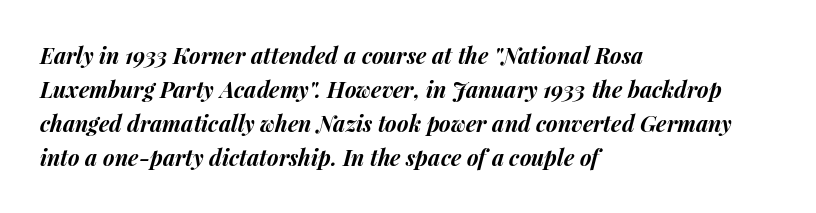
Q: Is the text bold? A: Yes.
Q: Is the text italic (slanted)? A: Yes, it leans right by about 15 degrees.
Q: Is the text underlined? A: No.
Q: How is the paragraph aligned? A: Left-aligned.
Q: Is the spacing between letters normal or unusually wide? A: Normal.
Q: Is the spacing between lines tight, normal or loose? A: Normal.
